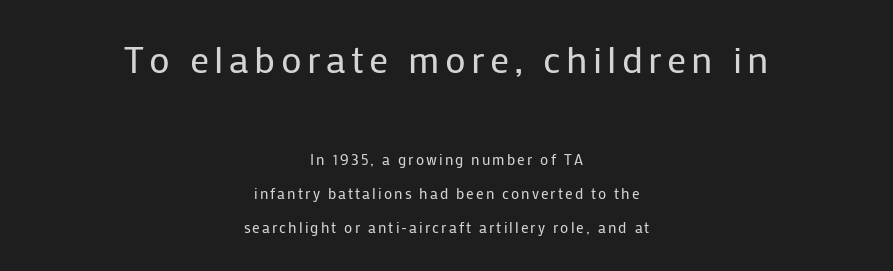
The image shows 38 px regular-weight sans-serif type, upright; set centered, loose line spacing (2.26x), not underlined; the first (top) block is 2.53x larger; low stroke contrast and a medium x-height.
